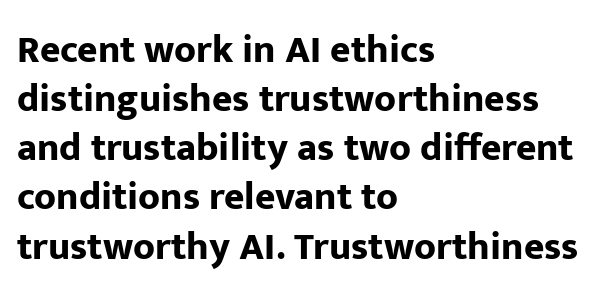
The type family on display is of the sans-serif kind. Strokes here are thick enough to call this a true bold. Short note: letters normally spaced. Quick note: underline off.
